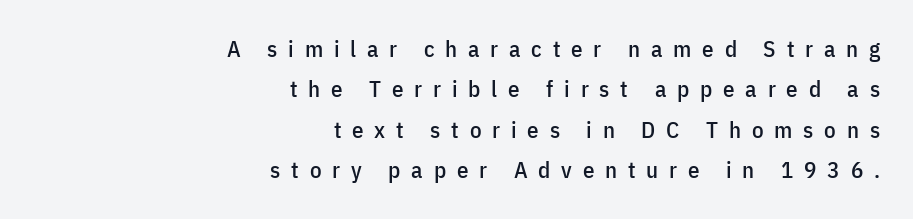
Q: Is the text italic (slanted)? A: No, it is upright.
Q: Is the text underlined? A: No.
Q: How is the paragraph aligned? A: Right-aligned.
Q: Is the spacing between letters normal or unusually wide? A: Unusually wide.
